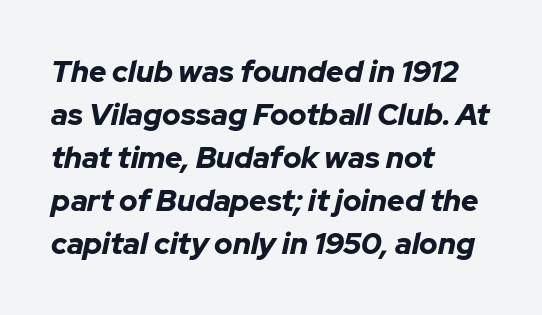
Q: Is the text bold? A: Yes.
Q: Is the text italic (slanted)? A: Yes, it leans right by about 12 degrees.
Q: Is the text underlined? A: No.
Q: How is the paragraph aligned? A: Left-aligned.
Q: Is the spacing between letters normal or unusually wide? A: Normal.
Q: Is the spacing between lines tight, normal or loose? A: Normal.
Q: Width (condensed, normal, or wide)? A: Normal.
Q: Stroke contrast? A: Low.
Q: x-height? A: Medium.
Q: Monospaced? A: No.
